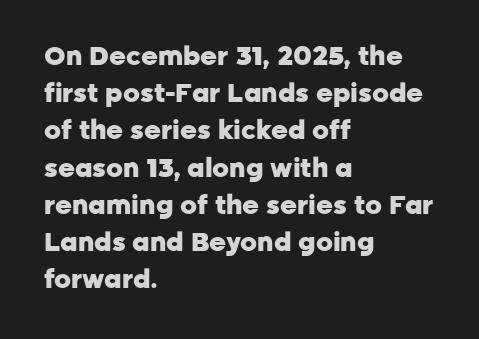
The image shows 26 px bold type, upright; set left-aligned, normal line spacing (1.43x), normal letter spacing, not underlined.
